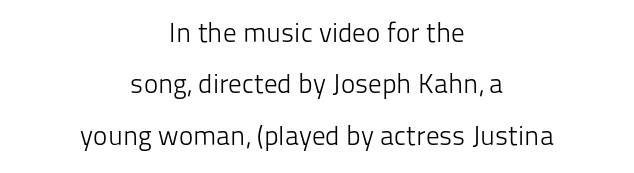
{"italic": "no", "bold": "no", "underline": "no", "align": "center", "line_spacing": "loose", "line_spacing_ratio": 1.9, "letter_spacing": "normal", "letter_spacing_em": 0.0, "glyph_px": 27}
